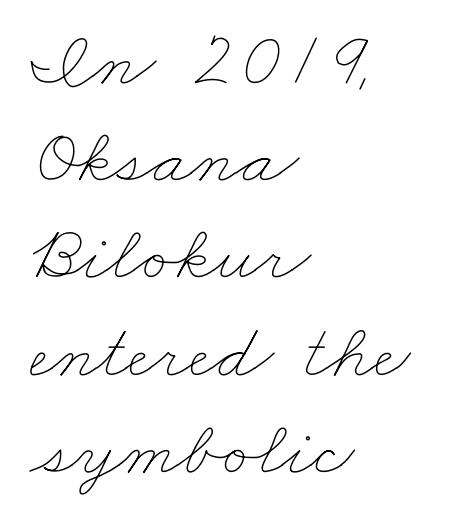
{"bold": "no", "weight": "thin", "width": "wide", "stroke_contrast": "low", "x_height": "small", "monospaced": "no", "underline": "no", "align": "left", "line_spacing_ratio": 1.23, "letter_spacing": "normal", "letter_spacing_em": 0.0, "glyph_px": 79}
